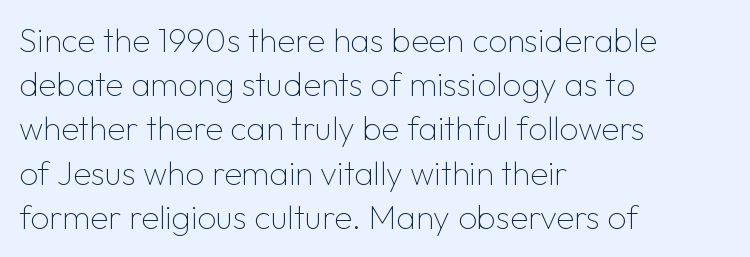
Q: Is the text bold? A: No.
Q: Is the text italic (slanted)? A: No, it is upright.
Q: Is the typeface a serif or a sans-serif typeface? A: Sans-serif.
Q: Is the text underlined? A: No.
Q: How is the paragraph aligned? A: Left-aligned.
Q: Is the spacing between letters normal or unusually wide? A: Normal.
Q: Is the spacing between lines tight, normal or loose? A: Normal.
Q: Width (condensed, normal, or wide)? A: Normal.
Q: Stroke contrast? A: Low.
Q: x-height? A: Medium.
Q: Monospaced? A: No.
